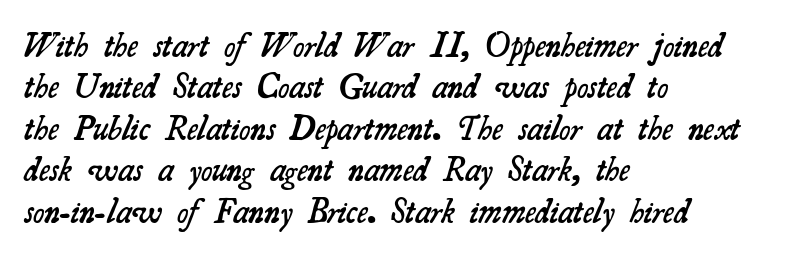
Q: Is the text bold? A: Semi-bold.
Q: Is the typeface a serif or a sans-serif typeface? A: Serif.
Q: Is the text underlined? A: No.
Q: How is the paragraph aligned? A: Left-aligned.
Q: Is the spacing between letters normal or unusually wide? A: Normal.
Q: Width (condensed, normal, or wide)? A: Normal.
Q: Stroke contrast? A: Medium.
Q: x-height? A: Small.
Q: Monospaced? A: No.
